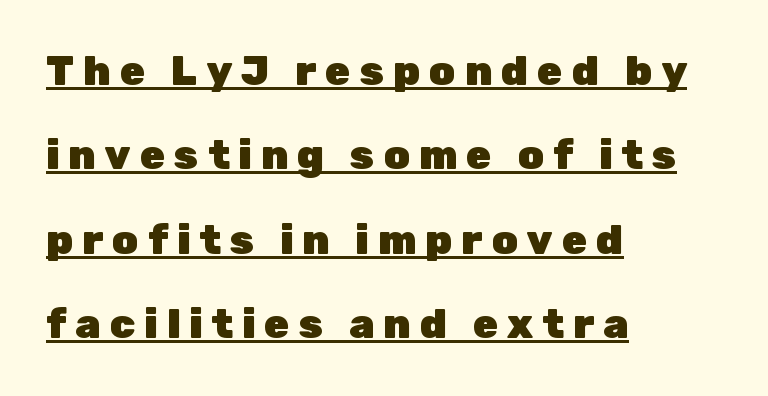
Every stem runs plumb, perpendicular to the baseline. This sample has the flowing, uneven cadence of proportional lettering. Loosely led — the rows are spread out. Look at the stroke-to-counter ratio: heavy, a bold.
